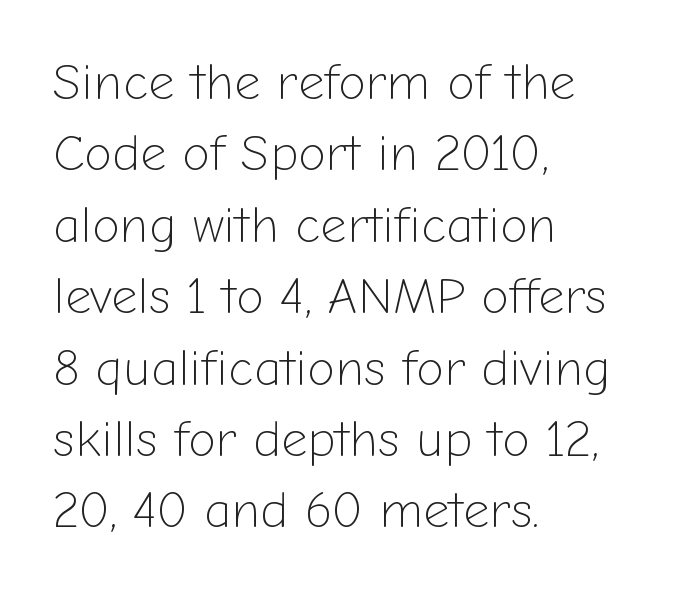
Q: Is the text bold? A: No.
Q: Is the text italic (slanted)? A: No, it is upright.
Q: Is the typeface a serif or a sans-serif typeface? A: Sans-serif.
Q: Is the text underlined? A: No.
Q: How is the paragraph aligned? A: Left-aligned.
Q: Is the spacing between letters normal or unusually wide? A: Normal.
Q: Is the spacing between lines tight, normal or loose? A: Normal.
Q: Width (condensed, normal, or wide)? A: Normal.
Q: Stroke contrast? A: Low.
Q: x-height? A: Medium.
Q: Monospaced? A: No.
